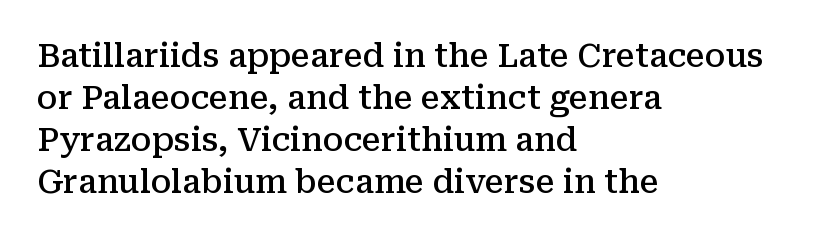
Q: Is the text bold? A: Semi-bold.
Q: Is the text italic (slanted)? A: No, it is upright.
Q: Is the typeface a serif or a sans-serif typeface? A: Serif.
Q: Is the text underlined? A: No.
Q: How is the paragraph aligned? A: Left-aligned.
Q: Is the spacing between letters normal or unusually wide? A: Normal.
Q: Is the spacing between lines tight, normal or loose? A: Normal.
Q: Width (condensed, normal, or wide)? A: Normal.
Q: Stroke contrast? A: Medium.
Q: x-height? A: Medium.
Q: Monospaced? A: No.
